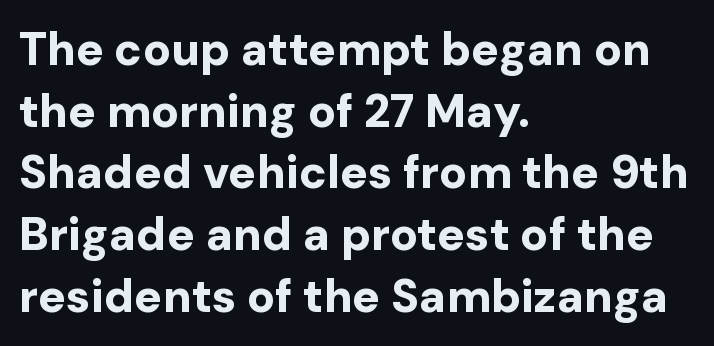
Quick note: underline off. This block has exactly the height ordinary leading produces. The font is running at its bold setting. Leftover space on each line is placed entirely after the last word. Proportional: the letters do not fall into vertical columns.
